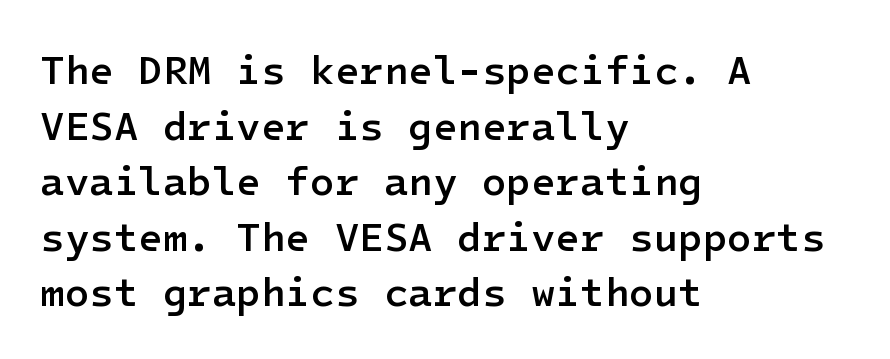
{"serif": "no", "italic": "no", "bold": "semi", "weight": "semibold", "width": "normal", "stroke_contrast": "low", "x_height": "medium", "underline": "no", "align": "left", "line_spacing": "normal", "line_spacing_ratio": 1.39, "letter_spacing": "normal", "letter_spacing_em": 0.0, "glyph_px": 40}
